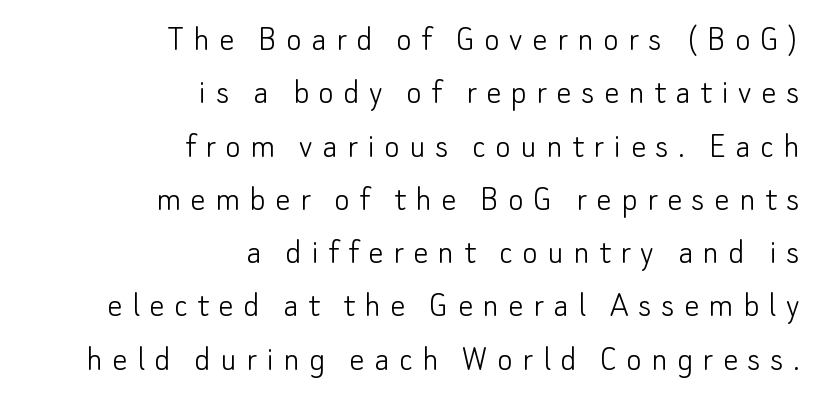
The lines in this sample share a right terminus and differ only in where they begin. Each row of text sits above clean, open space. These lines have a slow, spaced-out rhythm from letter to letter. Typographically, this falls in the sans-serif category. Posture: vertical.
